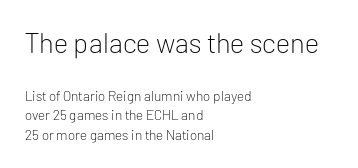
Each line starts at the same left margin while the right side varies. The type is set solid horizontally, with unmodified tracking. The typography opts for an upright posture over an oblique one. Is this a sans? Yes — the strokes have no serifs. Top chunk: large. Bottom chunk: small. Beneath every word, the page is bare.
